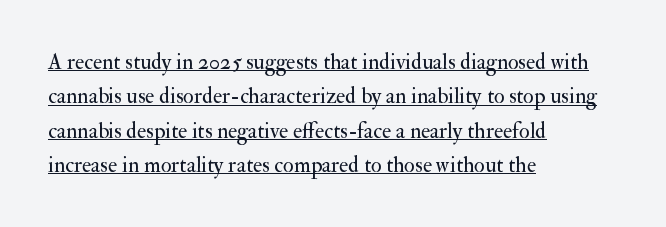
The image shows 22 px text type, upright; set left-aligned, normal line spacing (1.56x), normal letter spacing, underlined.
